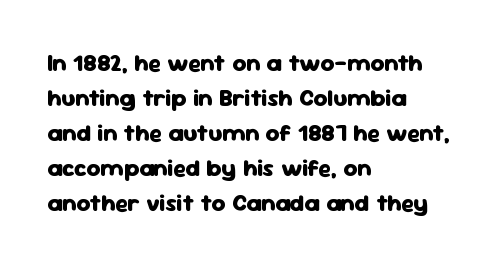
{"italic": "no", "bold": "yes", "underline": "no", "align": "left", "line_spacing": "normal", "line_spacing_ratio": 1.46, "letter_spacing": "normal", "letter_spacing_em": 0.0, "glyph_px": 24}
